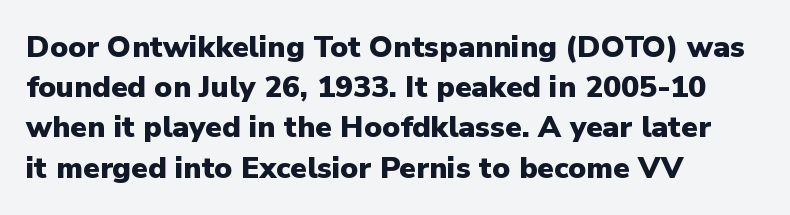
Q: Is the text bold? A: Yes.
Q: Is the text italic (slanted)? A: No, it is upright.
Q: Is the typeface a serif or a sans-serif typeface? A: Sans-serif.
Q: Is the text underlined? A: No.
Q: How is the paragraph aligned? A: Left-aligned.
Q: Is the spacing between letters normal or unusually wide? A: Normal.
Q: Is the spacing between lines tight, normal or loose? A: Normal.
Q: Width (condensed, normal, or wide)? A: Normal.
Q: Stroke contrast? A: Low.
Q: x-height? A: Medium.
Q: Monospaced? A: No.
